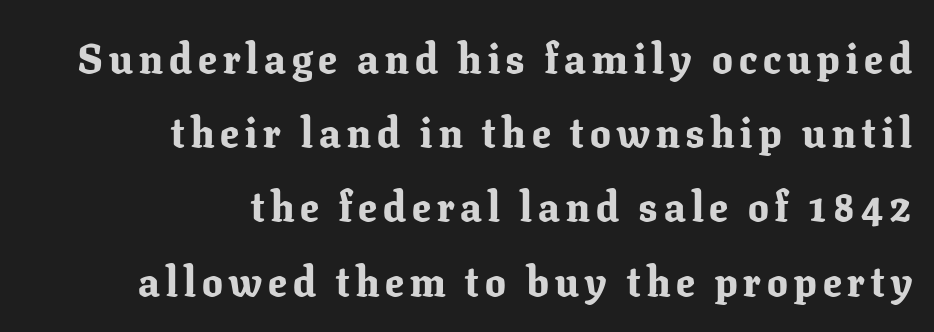
Q: Is the text bold? A: Yes.
Q: Is the text italic (slanted)? A: No, it is upright.
Q: Is the typeface a serif or a sans-serif typeface? A: Serif.
Q: Is the text underlined? A: No.
Q: How is the paragraph aligned? A: Right-aligned.
Q: Width (condensed, normal, or wide)? A: Normal.
Q: Stroke contrast? A: Low.
Q: x-height? A: Medium.
Q: Monospaced? A: No.
